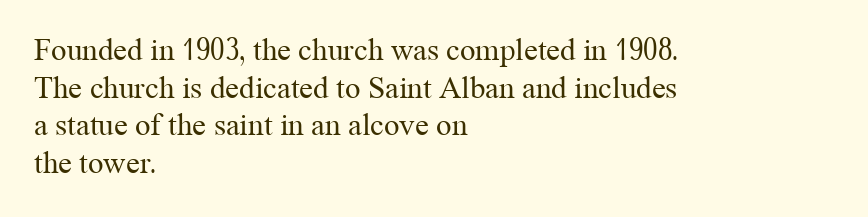
The image shows 31 px regular-weight serif type, upright; set left-aligned, line spacing 1.21x, normal letter spacing, not underlined; medium stroke contrast and a medium x-height.
